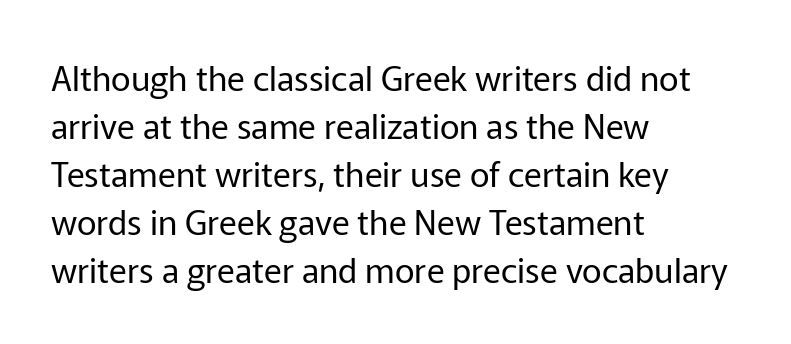
The image shows 34 px regular-weight sans-serif type, upright; set left-aligned, normal line spacing (1.41x), normal letter spacing, not underlined; low stroke contrast and a medium x-height.
